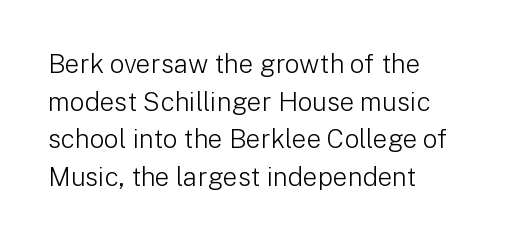
{"italic": "no", "bold": "no", "underline": "no", "align": "left", "line_spacing": "normal", "line_spacing_ratio": 1.45, "letter_spacing": "normal", "letter_spacing_em": 0.0, "glyph_px": 26}
